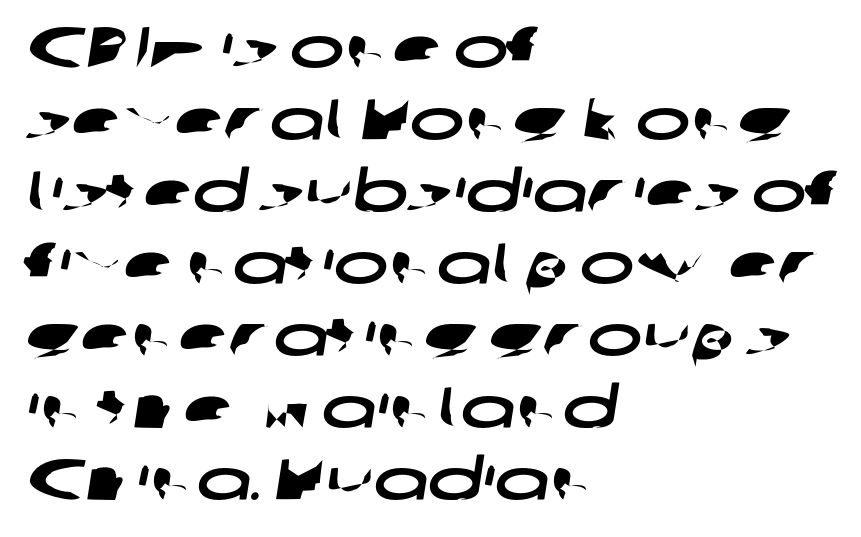
{"serif": "no", "width": "wide", "stroke_contrast": "low", "x_height": "medium", "monospaced": "no", "underline": "no", "align": "left", "line_spacing_ratio": 1.24, "letter_spacing": "normal", "letter_spacing_em": 0.0, "glyph_px": 58}
